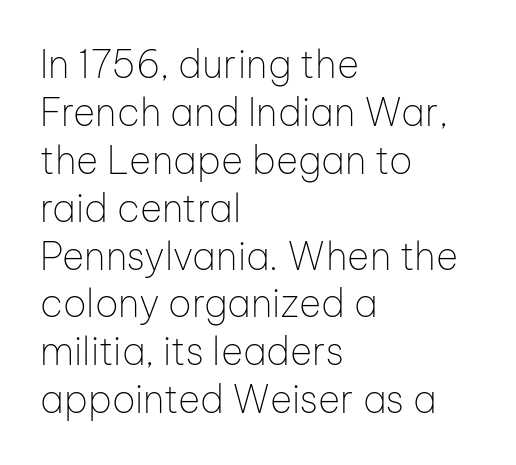
Q: Is the text bold? A: No.
Q: Is the text italic (slanted)? A: No, it is upright.
Q: Is the typeface a serif or a sans-serif typeface? A: Sans-serif.
Q: Is the text underlined? A: No.
Q: How is the paragraph aligned? A: Left-aligned.
Q: Is the spacing between letters normal or unusually wide? A: Normal.
Q: Is the spacing between lines tight, normal or loose? A: Normal.
Q: Width (condensed, normal, or wide)? A: Normal.
Q: Stroke contrast? A: Low.
Q: x-height? A: Medium.
Q: Monospaced? A: No.
